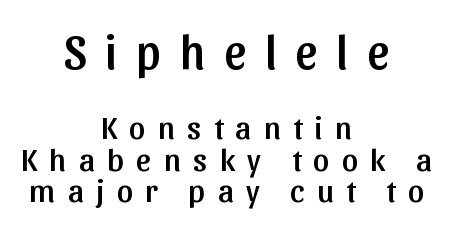
Q: Is the text italic (slanted)? A: No, it is upright.
Q: Is the typeface a serif or a sans-serif typeface? A: Sans-serif.
Q: Is the text underlined? A: No.
Q: How is the paragraph aligned? A: Centered.
Q: Is the spacing between letters normal or unusually wide? A: Unusually wide.
Q: Is the spacing between lines tight, normal or loose? A: Tight.
Q: Which block of text is set in a larger size, the first (top) or the second (bottom)? A: The first (top) one.
Q: Width (condensed, normal, or wide)? A: Normal.
Q: Stroke contrast? A: Low.
Q: x-height? A: Medium.
Q: Monospaced? A: No.
